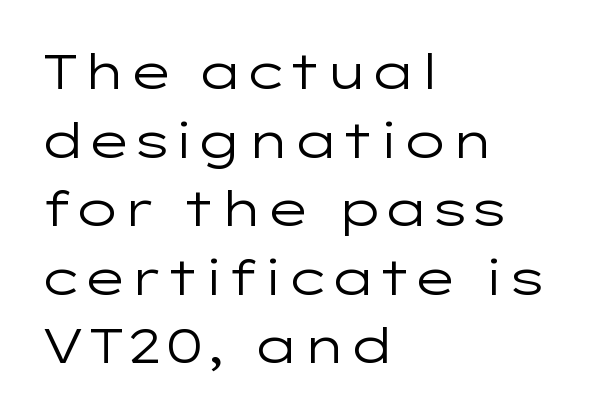
{"serif": "no", "italic": "no", "bold": "no", "weight": "regular", "width": "wide", "stroke_contrast": "low", "x_height": "medium", "monospaced": "no", "underline": "no", "align": "left", "line_spacing": "normal", "line_spacing_ratio": 1.4, "letter_spacing": "normal", "letter_spacing_em": 0.0, "glyph_px": 49}
